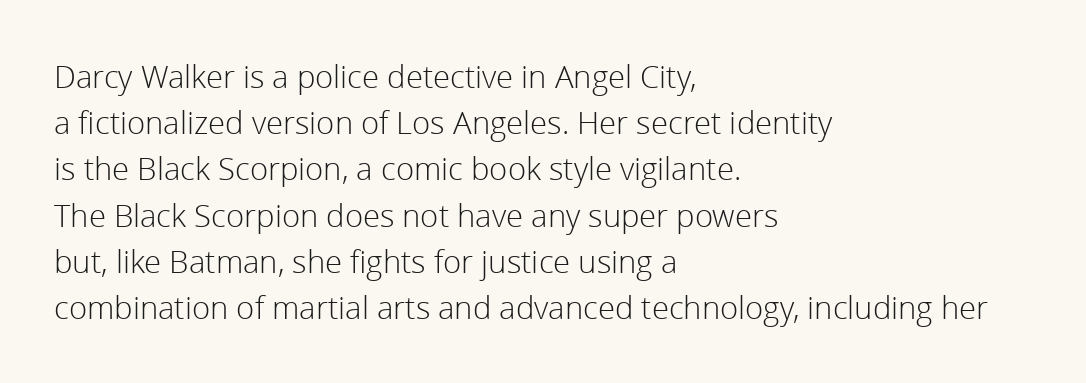
No feet cap the strokes, marking this as sans-serif type. Posture: upright roman. The strokes are not fattened; the text isn't bold. Spacing verdict: proportional, widths tailored to each character. No extra tracking has been applied to these lines. Layout note: lines flush left.
